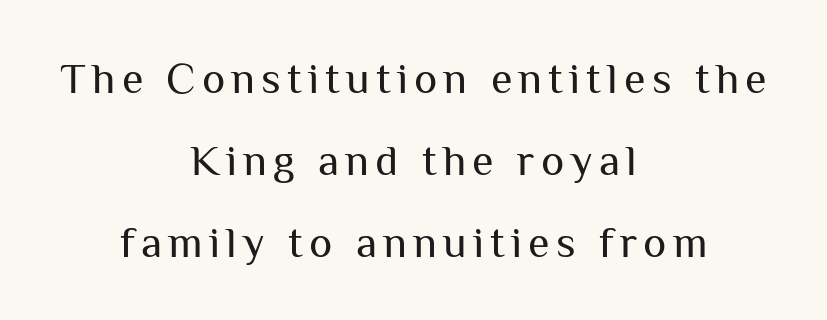
{"serif": "no", "italic": "no", "bold": "no", "weight": "regular", "width": "normal", "stroke_contrast": "medium", "x_height": "medium", "monospaced": "no", "underline": "no", "align": "center", "line_spacing_ratio": 1.86, "glyph_px": 44}
